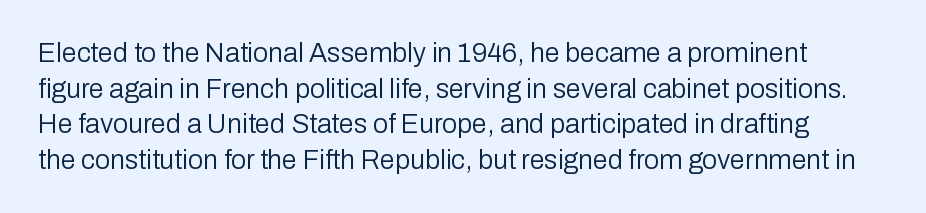
{"italic": "no", "bold": "no", "underline": "no", "line_spacing": "normal", "line_spacing_ratio": 1.32, "letter_spacing": "normal", "letter_spacing_em": 0.0, "glyph_px": 27}
